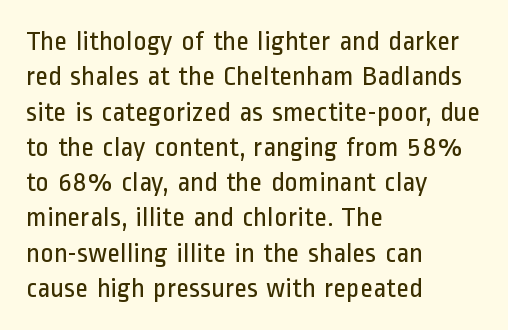
The words here are not underlined. Nothing sits at the stroke ends, so this counts as sans-serif. Caption: multi-line text, flush left, ragged right. This sample keeps an unexceptional amount of space between lines. Nothing heavy about these letters — not bold at all. Nobody touched the tracking dial on this one.
